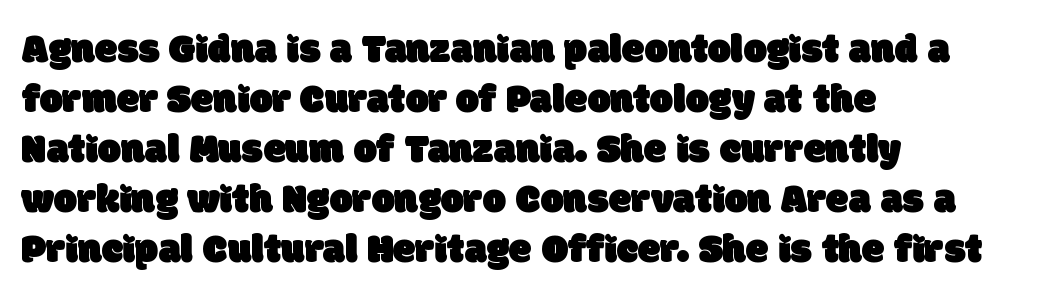
{"serif": "no", "width": "normal", "stroke_contrast": "low", "x_height": "large", "monospaced": "no", "underline": "no", "align": "left", "line_spacing_ratio": 1.22, "letter_spacing": "normal", "letter_spacing_em": 0.0, "glyph_px": 41}
